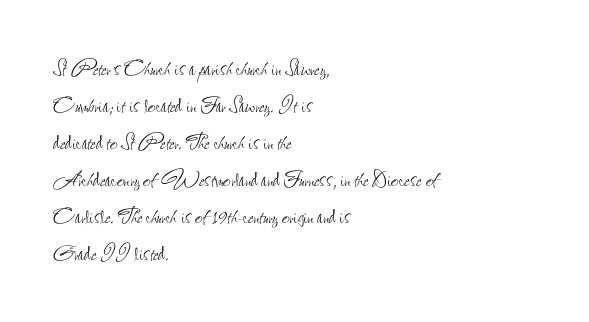
{"bold": "no", "underline": "no", "align": "left", "line_spacing": "normal", "line_spacing_ratio": 1.37, "letter_spacing": "normal", "letter_spacing_em": 0.0, "glyph_px": 27}
